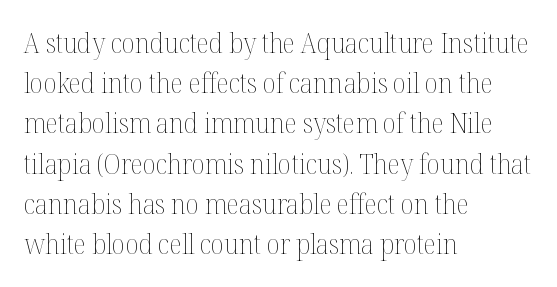
The image shows 27 px text type, upright; set left-aligned, normal line spacing (1.49x), normal letter spacing, not underlined.
